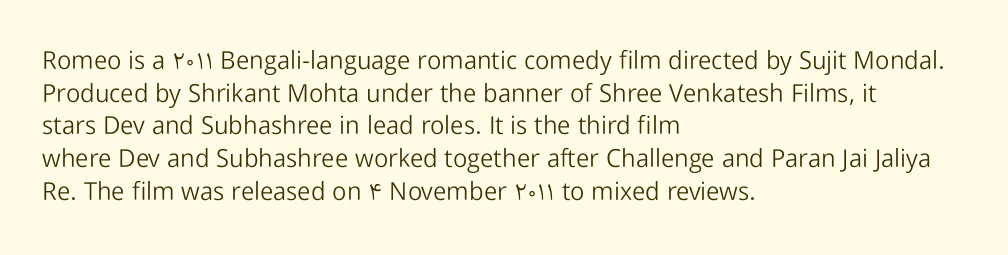
The image shows 25 px text type, upright; set left-aligned, normal line spacing (1.31x), normal letter spacing, not underlined.
